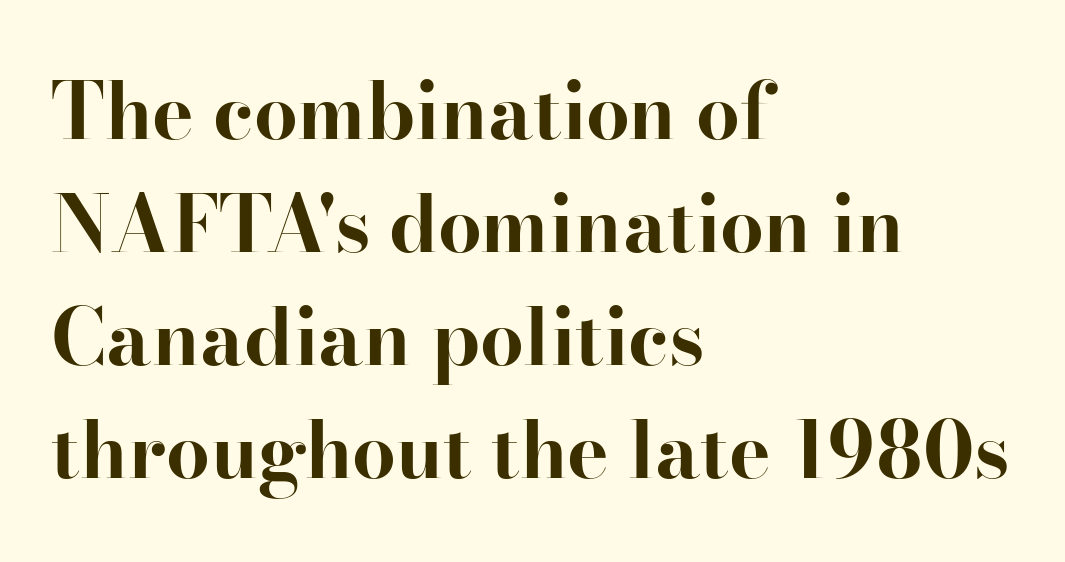
The image shows 78 px bold serif type, upright; set left-aligned, normal line spacing (1.45x), normal letter spacing, not underlined; high stroke contrast and a small x-height.
